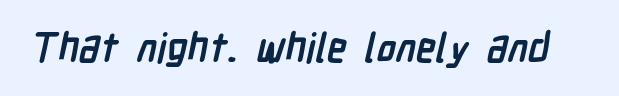
Q: Is the text bold? A: Yes.
Q: Is the typeface a serif or a sans-serif typeface? A: Sans-serif.
Q: Is the text underlined? A: No.
Q: Is the spacing between letters normal or unusually wide? A: Normal.
Q: Width (condensed, normal, or wide)? A: Condensed.
Q: Stroke contrast? A: Low.
Q: x-height? A: Medium.
Q: Monospaced? A: No.
